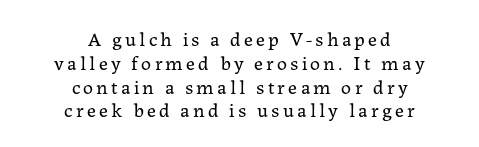
{"italic": "no", "bold": "no", "underline": "no", "align": "center", "line_spacing_ratio": 1.19, "glyph_px": 20}
